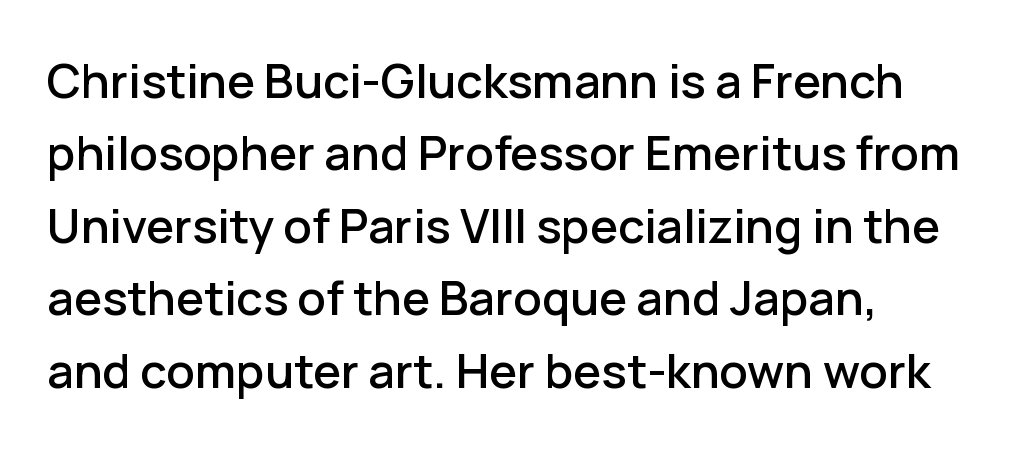
The image shows 47 px sans-serif type, upright; set normal line spacing (1.54x), normal letter spacing, not underlined; low stroke contrast and a medium x-height.
